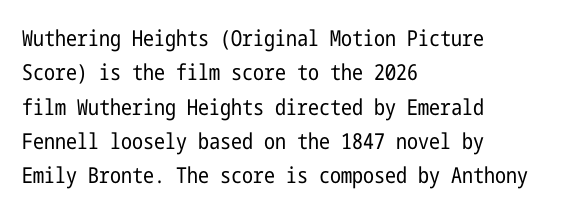
The image shows 22 px text type, upright; set left-aligned, normal line spacing (1.56x), normal letter spacing, not underlined.
